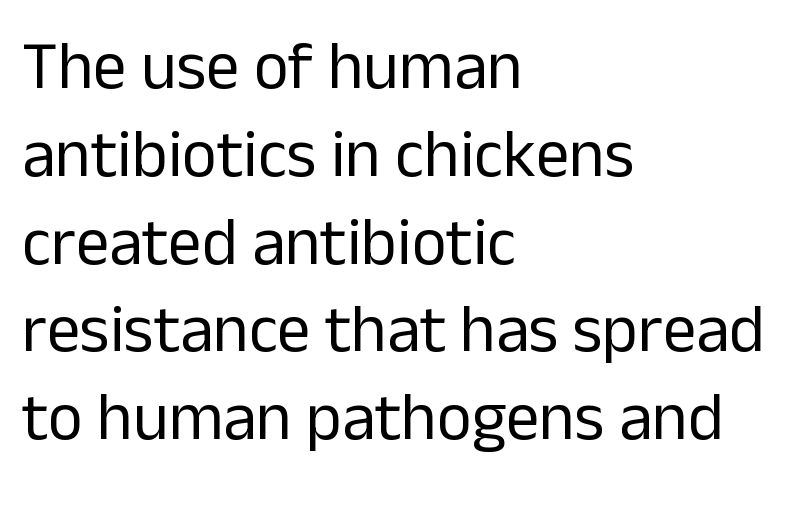
{"serif": "no", "italic": "no", "bold": "no", "weight": "regular", "width": "normal", "stroke_contrast": "low", "x_height": "medium", "monospaced": "no", "underline": "no", "align": "left", "line_spacing": "normal", "line_spacing_ratio": 1.31, "letter_spacing": "normal", "letter_spacing_em": 0.0, "glyph_px": 67}
